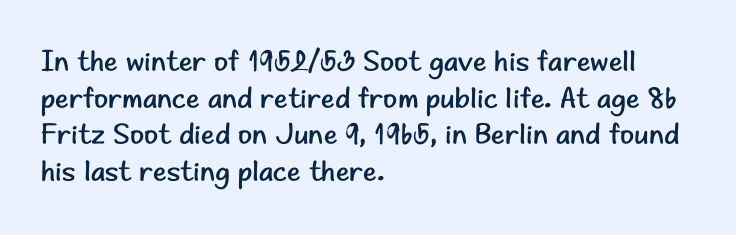
{"serif": "no", "italic": "no", "bold": "no", "weight": "regular", "width": "normal", "stroke_contrast": "low", "x_height": "small", "monospaced": "no", "underline": "no", "align": "left", "line_spacing": "normal", "line_spacing_ratio": 1.26, "letter_spacing": "normal", "letter_spacing_em": 0.0, "glyph_px": 29}
